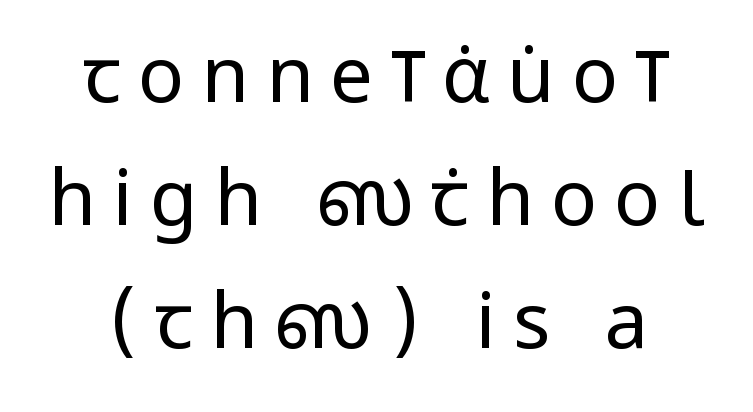
Q: Is the text bold? A: No.
Q: Is the text italic (slanted)? A: No, it is upright.
Q: Is the typeface a serif or a sans-serif typeface? A: Sans-serif.
Q: Is the text underlined? A: No.
Q: How is the paragraph aligned? A: Centered.
Q: Is the spacing between letters normal or unusually wide? A: Unusually wide.
Q: Is the spacing between lines tight, normal or loose? A: Normal.
Q: Width (condensed, normal, or wide)? A: Condensed.
Q: Stroke contrast? A: Low.
Q: x-height? A: Large.
Q: Monospaced? A: No.
